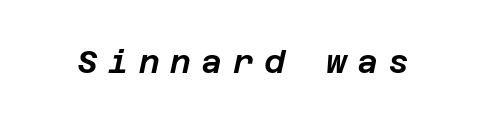
Q: Is the text italic (slanted)? A: Yes, it leans right by about 12 degrees.
Q: Is the text underlined? A: No.
Q: Is the spacing between letters normal or unusually wide? A: Unusually wide.
Q: Width (condensed, normal, or wide)? A: Normal.
Q: Stroke contrast? A: Low.
Q: x-height? A: Large.
